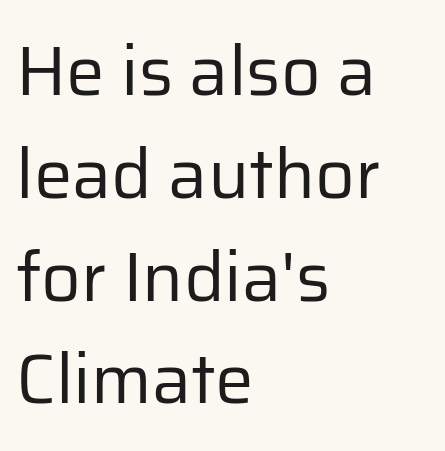
The lettering holds an erect, upright posture throughout. Observe the absence of serifs on each vertical stroke in this sample. Glyph-to-glyph distance matches everyday printed text. The font sits on the lighter half of the weight spectrum, regular included.
